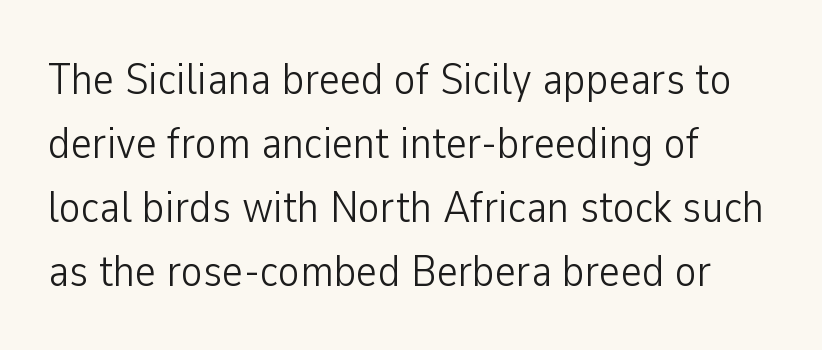
The image shows 45 px light, condensed sans-serif type, upright; set left-aligned, normal line spacing (1.42x), normal letter spacing, not underlined; low stroke contrast and a medium x-height.
